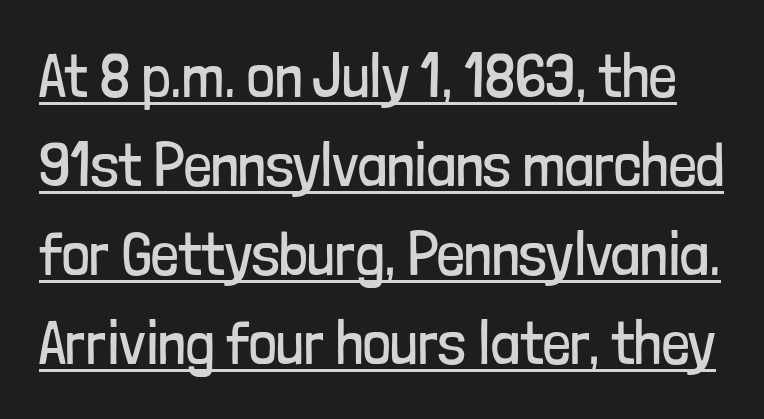
The image shows 61 px regular-weight, condensed sans-serif type, upright; set normal line spacing (1.46x), normal letter spacing, underlined; low stroke contrast and a medium x-height.
